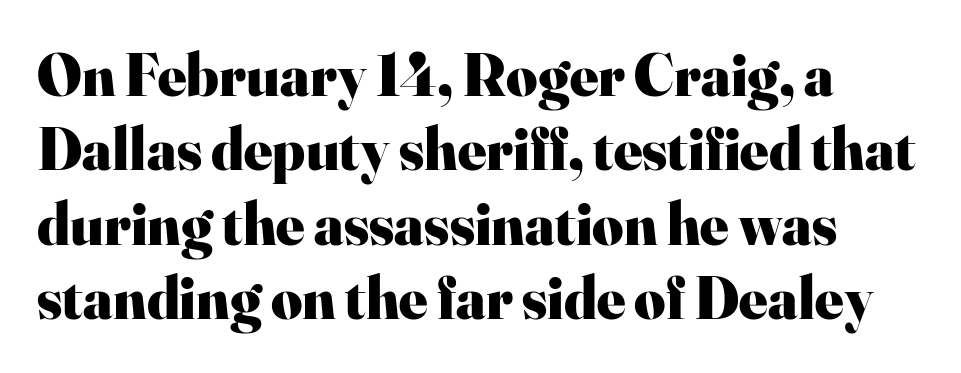
The image shows 60 px heavy serif type, upright; set left-aligned, line spacing 1.24x, normal letter spacing, not underlined; high stroke contrast and a small x-height.
